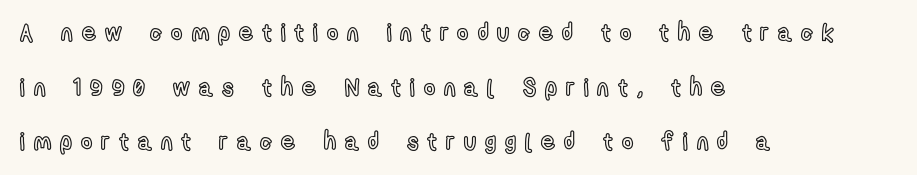
The image shows 24 px text type, upright; set left-aligned, loose line spacing (2.28x), unusually wide letter spacing (+0.38 em), not underlined.
